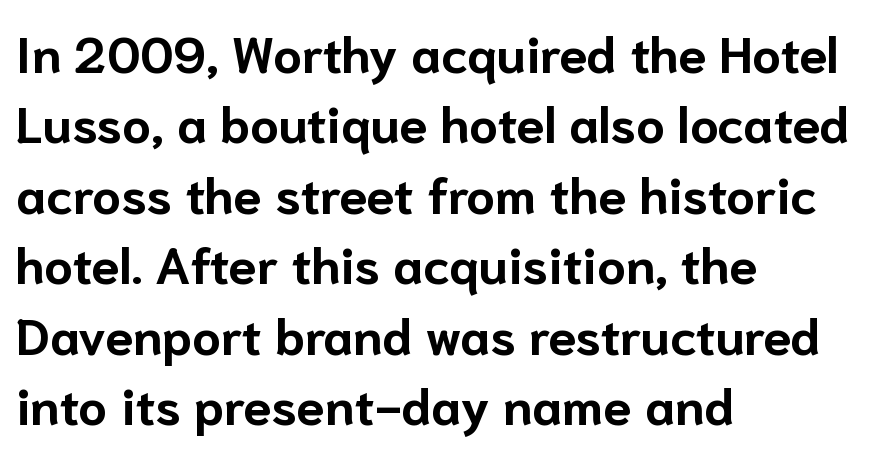
Q: Is the text bold? A: Yes.
Q: Is the text italic (slanted)? A: No, it is upright.
Q: Is the typeface a serif or a sans-serif typeface? A: Sans-serif.
Q: Is the text underlined? A: No.
Q: How is the paragraph aligned? A: Left-aligned.
Q: Is the spacing between letters normal or unusually wide? A: Normal.
Q: Is the spacing between lines tight, normal or loose? A: Normal.
Q: Width (condensed, normal, or wide)? A: Normal.
Q: Stroke contrast? A: Low.
Q: x-height? A: Medium.
Q: Monospaced? A: No.
